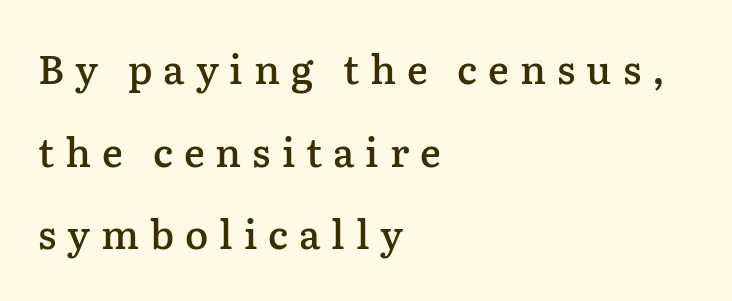
Q: Is the text bold? A: Semi-bold.
Q: Is the text italic (slanted)? A: No, it is upright.
Q: Is the typeface a serif or a sans-serif typeface? A: Serif.
Q: Is the text underlined? A: No.
Q: How is the paragraph aligned? A: Left-aligned.
Q: Is the spacing between letters normal or unusually wide? A: Unusually wide.
Q: Is the spacing between lines tight, normal or loose? A: Loose.
Q: Width (condensed, normal, or wide)? A: Normal.
Q: Stroke contrast? A: Low.
Q: x-height? A: Medium.
Q: Monospaced? A: No.
